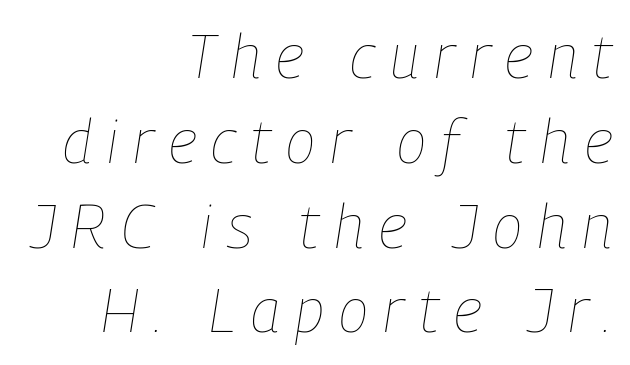
This sample uses an oblique cut, with every glyph tilted off the vertical. Vertical stems look standard width or narrower in stroke. Does extra space separate the letters? Yes, quite a lot of it. Unmarked baselines from the first word to the last. Note the varied advance widths — an 'i' is clearly narrower than an 'm'. If you measured baseline to baseline, you'd find a middling distance.
